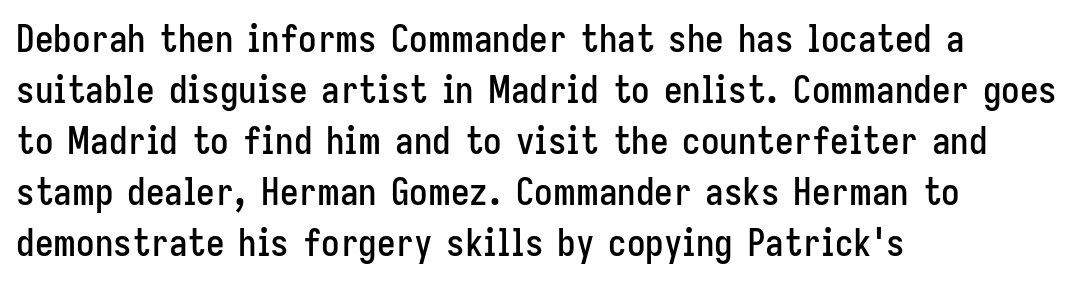
Q: Is the text italic (slanted)? A: No, it is upright.
Q: Is the typeface a serif or a sans-serif typeface? A: Sans-serif.
Q: Is the text underlined? A: No.
Q: How is the paragraph aligned? A: Left-aligned.
Q: Is the spacing between letters normal or unusually wide? A: Normal.
Q: Is the spacing between lines tight, normal or loose? A: Normal.
Q: Width (condensed, normal, or wide)? A: Condensed.
Q: Stroke contrast? A: Low.
Q: x-height? A: Medium.
Q: Monospaced? A: No.
